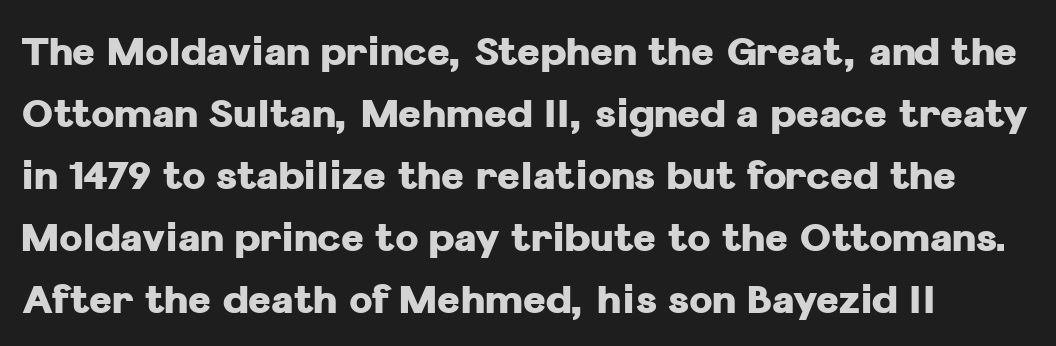
The image shows 39 px heavy sans-serif type, upright; set normal line spacing (1.59x), normal letter spacing, not underlined; low stroke contrast and a medium x-height.
